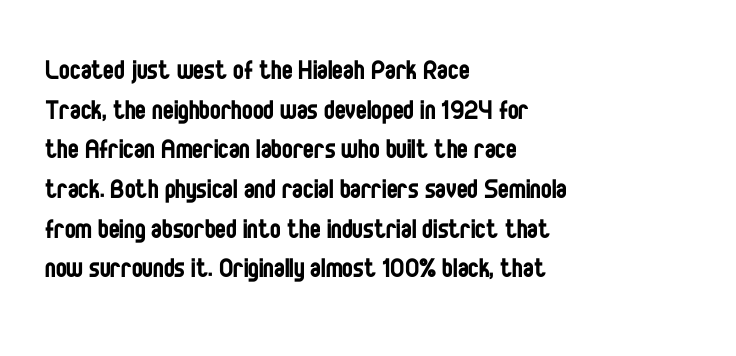
The paragraph shown leans on its left margin. Examine the stroke ends and you'll find no serifs. The rendering uses natural spacing where letterforms have individual widths. The weight tops out at a normal text grade. Inter-character spacing is left at the font's built-in metrics. Posture: upright roman.
